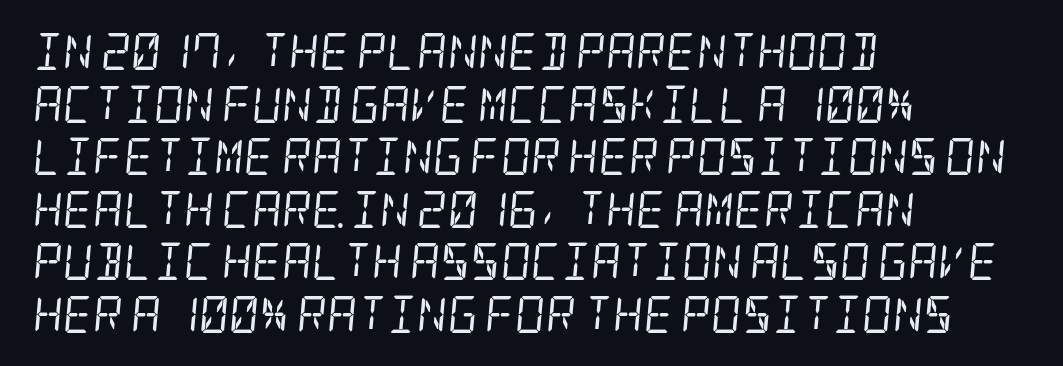
Q: Is the text bold? A: No.
Q: Is the text italic (slanted)? A: Yes, it leans right by about 5 degrees.
Q: Is the typeface a serif or a sans-serif typeface? A: Serif.
Q: Is the text underlined? A: No.
Q: How is the paragraph aligned? A: Left-aligned.
Q: Is the spacing between letters normal or unusually wide? A: Normal.
Q: Is the spacing between lines tight, normal or loose? A: Normal.
Q: Width (condensed, normal, or wide)? A: Condensed.
Q: Stroke contrast? A: Low.
Q: x-height? A: Large.
